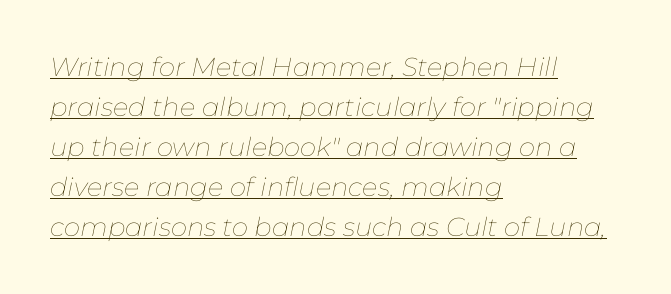
{"italic": "yes", "lean": "right", "slant_degrees": 11, "bold": "no", "underline": "yes", "align": "left", "line_spacing": "normal", "line_spacing_ratio": 1.54, "letter_spacing": "normal", "letter_spacing_em": 0.0, "glyph_px": 26}
